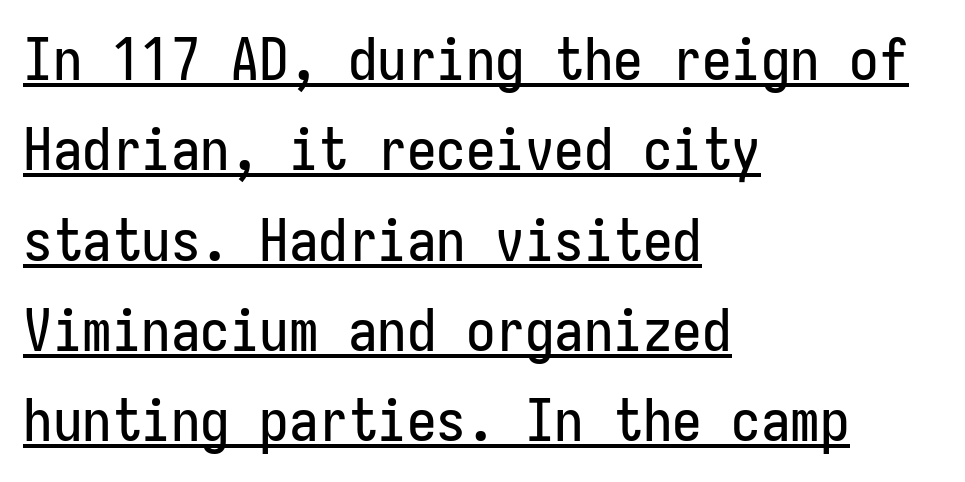
{"serif": "no", "italic": "no", "width": "condensed", "stroke_contrast": "low", "x_height": "medium", "underline": "yes", "align": "left", "line_spacing": "normal", "line_spacing_ratio": 1.53, "letter_spacing": "normal", "letter_spacing_em": 0.0, "glyph_px": 59}
